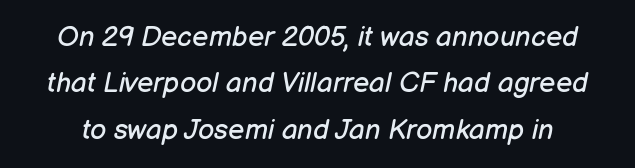
These glyphs show unthickened strokes, regular width or finer. The letterforms sit shoulder to shoulder at normal distance. Is the type slanted? Yes — the strokes lean at a clear angle. Anything drawn beneath the words? Only blank space. Quick note: interline space is typical. Do the characters align in a grid? No, the font is proportional.
